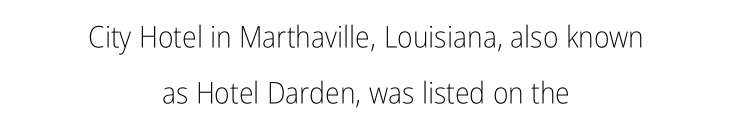
The strokes are not fattened; the text isn't bold. This sample uses plain, unmodified letter spacing. One-word summary of the alignment: center. Glance below the letters and you will spot only blank space.
